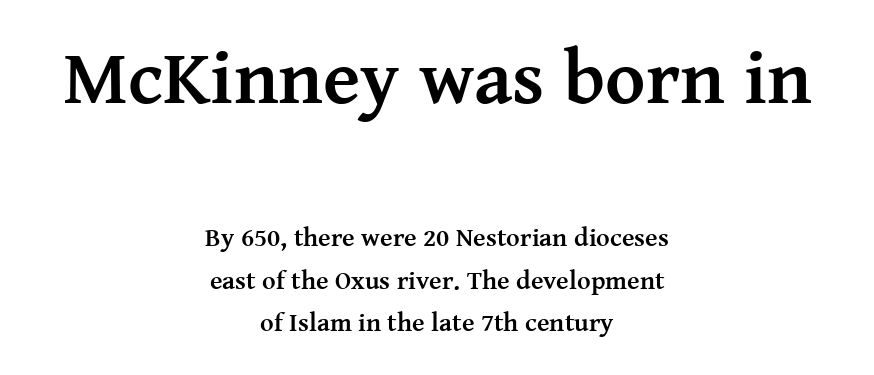
Q: Is the text bold? A: Yes.
Q: Is the text italic (slanted)? A: No, it is upright.
Q: Is the typeface a serif or a sans-serif typeface? A: Serif.
Q: Is the text underlined? A: No.
Q: How is the paragraph aligned? A: Centered.
Q: Is the spacing between letters normal or unusually wide? A: Normal.
Q: Is the spacing between lines tight, normal or loose? A: Normal.
Q: Which block of text is set in a larger size, the first (top) or the second (bottom)? A: The first (top) one.
Q: Width (condensed, normal, or wide)? A: Normal.
Q: Stroke contrast? A: Medium.
Q: x-height? A: Medium.
Q: Monospaced? A: No.
